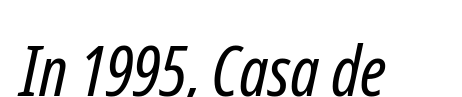
Q: Is the text bold? A: No.
Q: Is the typeface a serif or a sans-serif typeface? A: Sans-serif.
Q: Is the text underlined? A: No.
Q: Is the spacing between letters normal or unusually wide? A: Normal.
Q: Width (condensed, normal, or wide)? A: Condensed.
Q: Stroke contrast? A: Low.
Q: x-height? A: Medium.
Q: Monospaced? A: No.
